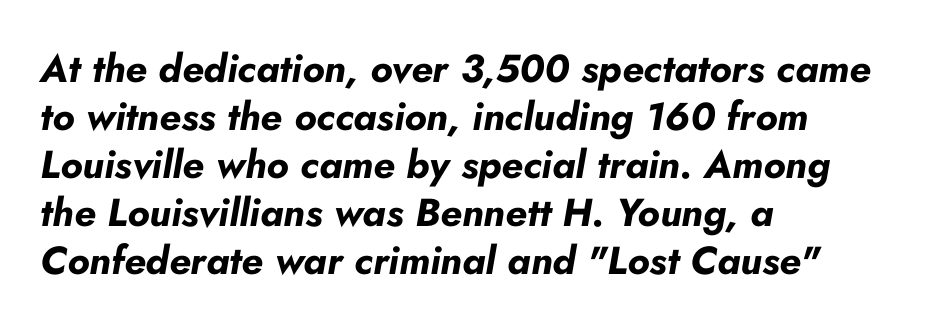
Q: Is the text bold? A: Yes.
Q: Is the text italic (slanted)? A: Yes, it leans right by about 10 degrees.
Q: Is the text underlined? A: No.
Q: How is the paragraph aligned? A: Left-aligned.
Q: Is the spacing between letters normal or unusually wide? A: Normal.
Q: Width (condensed, normal, or wide)? A: Normal.
Q: Stroke contrast? A: Low.
Q: x-height? A: Small.
Q: Monospaced? A: No.
